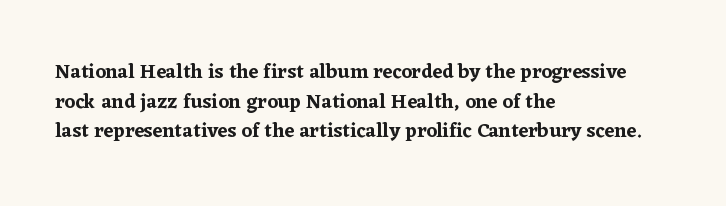
The words here are not underlined. Compared with typical paragraphs, the rows here are spaced about the same. Leftover space on each line is placed entirely after the last word. Students, note that the glyphs here touch the page at normal intervals. Italic: no, the glyphs are upright roman.
